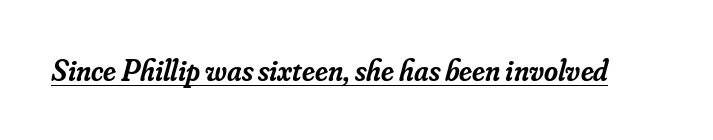
Q: Is the text bold? A: Semi-bold.
Q: Is the text italic (slanted)? A: Yes, it leans right by about 16 degrees.
Q: Is the typeface a serif or a sans-serif typeface? A: Serif.
Q: Is the text underlined? A: Yes.
Q: Is the spacing between letters normal or unusually wide? A: Normal.
Q: Width (condensed, normal, or wide)? A: Normal.
Q: Stroke contrast? A: Low.
Q: x-height? A: Small.
Q: Monospaced? A: No.
